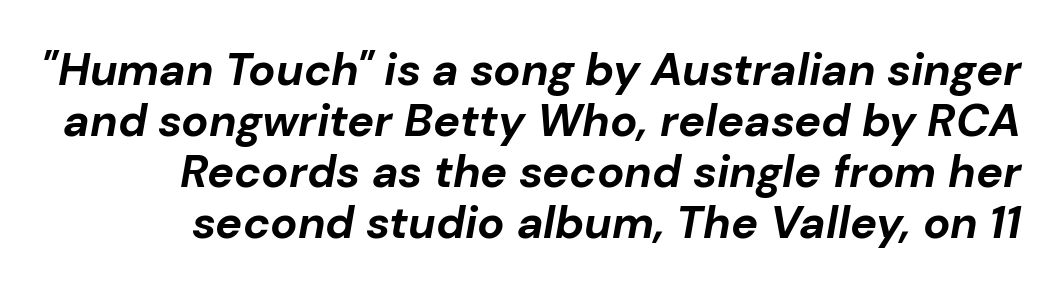
Q: Is the text bold? A: Yes.
Q: Is the text italic (slanted)? A: Yes, it leans right by about 10 degrees.
Q: Is the text underlined? A: No.
Q: Is the spacing between letters normal or unusually wide? A: Normal.
Q: Is the spacing between lines tight, normal or loose? A: Tight.
Q: Width (condensed, normal, or wide)? A: Normal.
Q: Stroke contrast? A: Low.
Q: x-height? A: Medium.
Q: Monospaced? A: No.
